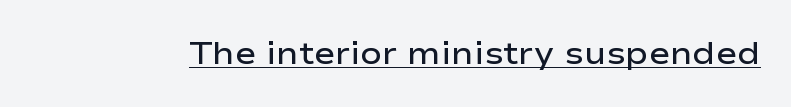
Q: Is the text bold? A: Semi-bold.
Q: Is the text italic (slanted)? A: No, it is upright.
Q: Is the typeface a serif or a sans-serif typeface? A: Sans-serif.
Q: Is the text underlined? A: Yes.
Q: Is the spacing between letters normal or unusually wide? A: Normal.
Q: Width (condensed, normal, or wide)? A: Wide.
Q: Stroke contrast? A: Low.
Q: x-height? A: Medium.
Q: Monospaced? A: No.
